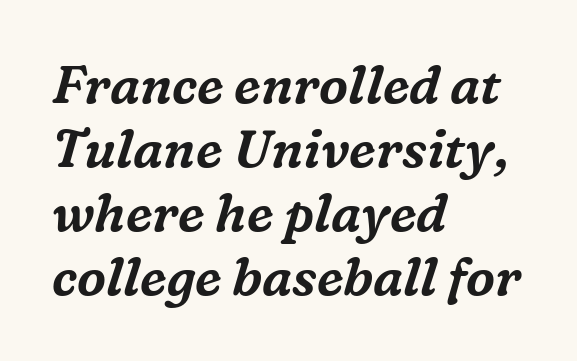
Q: Is the text italic (slanted)? A: Yes, it leans right by about 16 degrees.
Q: Is the typeface a serif or a sans-serif typeface? A: Serif.
Q: Is the text underlined? A: No.
Q: How is the paragraph aligned? A: Left-aligned.
Q: Is the spacing between letters normal or unusually wide? A: Normal.
Q: Width (condensed, normal, or wide)? A: Normal.
Q: Stroke contrast? A: Medium.
Q: x-height? A: Medium.
Q: Monospaced? A: No.
